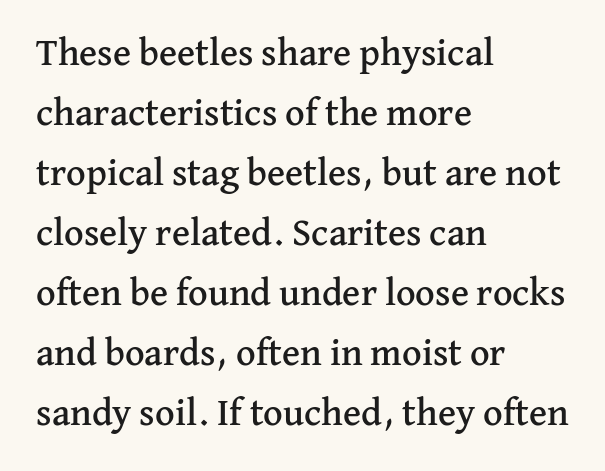
The horizontal fit of the characters is conventional and even. The string is rendered with underlining switched off. The typeface chosen for these lines features serifs. Layout note: lines flush left.
